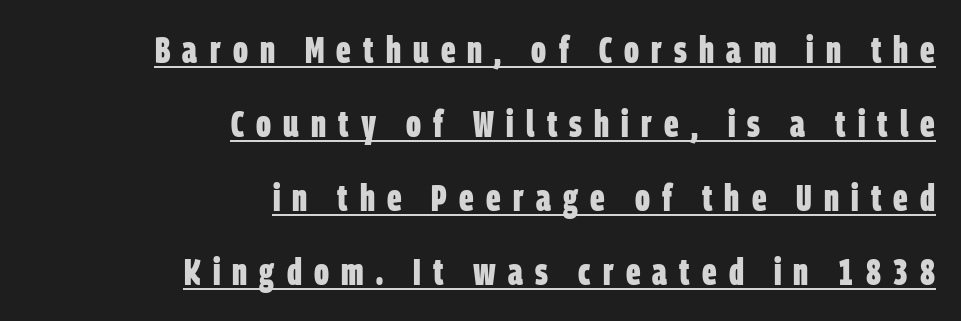
{"serif": "no", "bold": "yes", "weight": "bold", "width": "condensed", "stroke_contrast": "low", "x_height": "large", "monospaced": "no", "underline": "yes", "align": "right", "line_spacing": "loose", "line_spacing_ratio": 1.95, "letter_spacing": "wide", "letter_spacing_em": 0.32, "glyph_px": 38}
